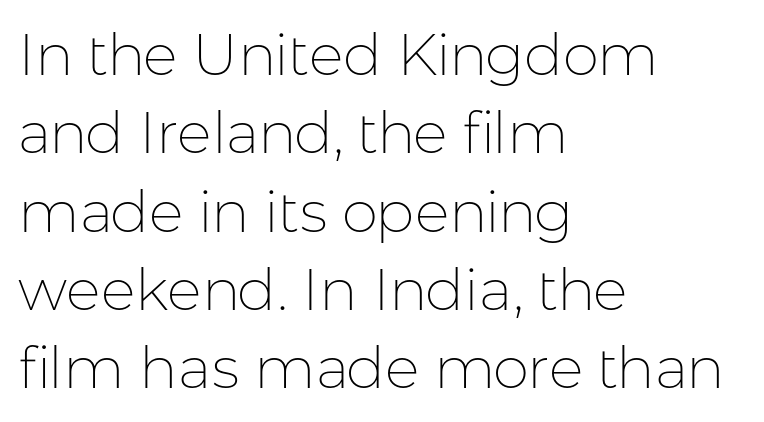
The image shows 58 px thin sans-serif type, upright; set left-aligned, normal line spacing (1.35x), normal letter spacing, not underlined; low stroke contrast and a medium x-height.
